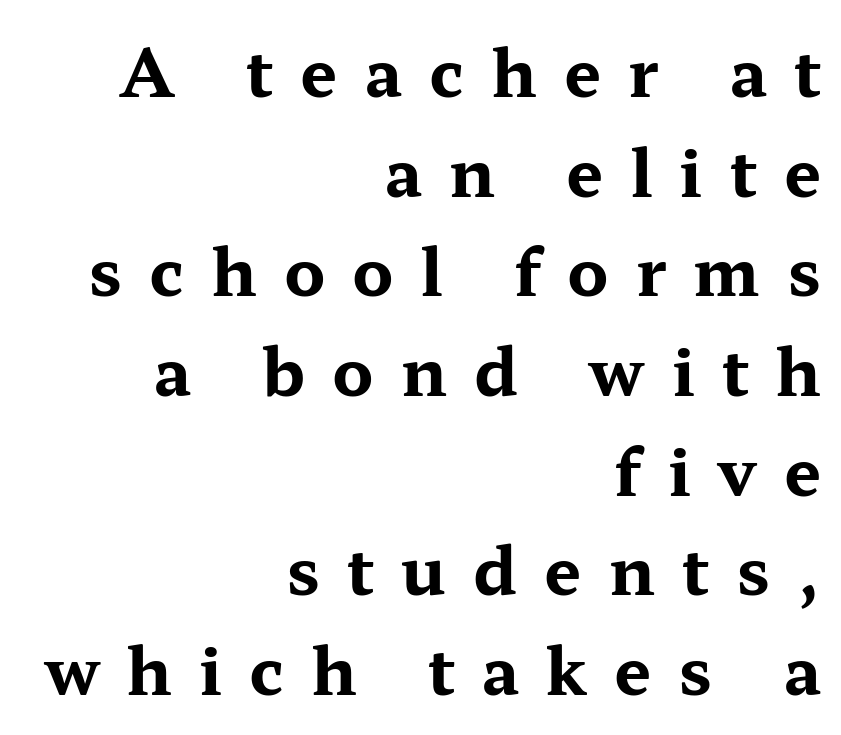
Q: Is the text bold? A: Yes.
Q: Is the text italic (slanted)? A: No, it is upright.
Q: Is the typeface a serif or a sans-serif typeface? A: Serif.
Q: Is the text underlined? A: No.
Q: How is the paragraph aligned? A: Right-aligned.
Q: Is the spacing between letters normal or unusually wide? A: Unusually wide.
Q: Is the spacing between lines tight, normal or loose? A: Normal.
Q: Width (condensed, normal, or wide)? A: Wide.
Q: Stroke contrast? A: Medium.
Q: x-height? A: Medium.
Q: Monospaced? A: No.
